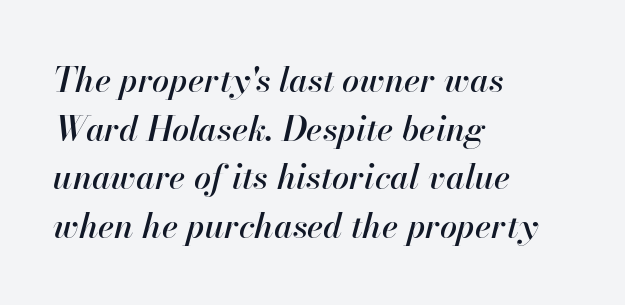
Q: Is the text italic (slanted)? A: Yes, it leans right by about 13 degrees.
Q: Is the text underlined? A: No.
Q: How is the paragraph aligned? A: Left-aligned.
Q: Is the spacing between letters normal or unusually wide? A: Normal.
Q: Is the spacing between lines tight, normal or loose? A: Normal.
Q: Width (condensed, normal, or wide)? A: Normal.
Q: Stroke contrast? A: High.
Q: x-height? A: Small.
Q: Monospaced? A: No.
